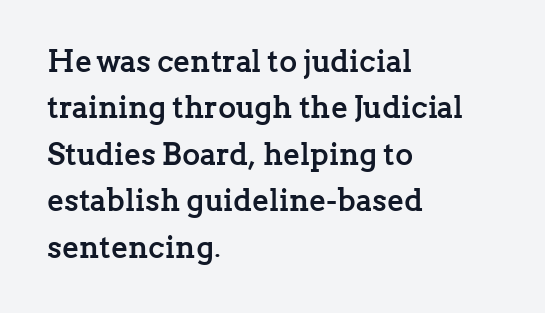
{"serif": "yes", "italic": "no", "bold": "yes", "weight": "semibold", "width": "normal", "stroke_contrast": "low", "x_height": "medium", "monospaced": "no", "underline": "no", "align": "left", "line_spacing": "normal", "line_spacing_ratio": 1.5, "letter_spacing": "normal", "letter_spacing_em": 0.0, "glyph_px": 31}
